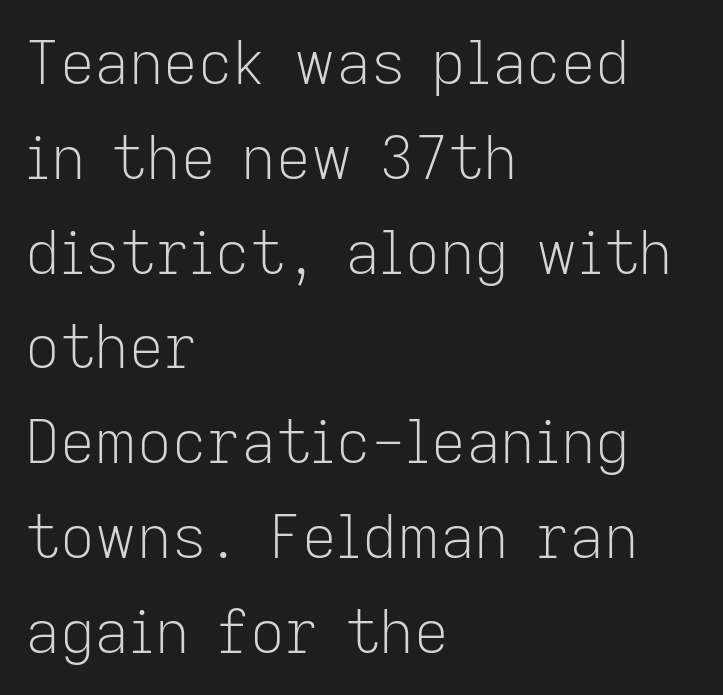
The image shows 60 px light sans-serif type, upright; set left-aligned, normal line spacing (1.58x), normal letter spacing, not underlined; low stroke contrast and a medium x-height.
